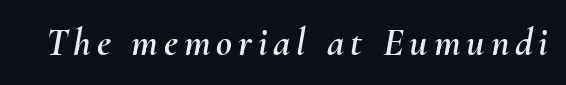
The image shows 39 px text type, italic (leaning right); set not underlined; medium stroke contrast and a small x-height.
